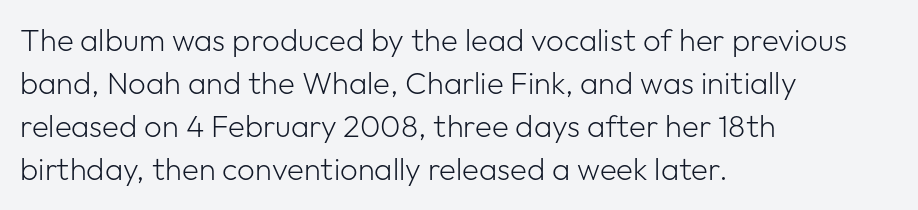
Q: Is the text bold? A: No.
Q: Is the text italic (slanted)? A: No, it is upright.
Q: Is the typeface a serif or a sans-serif typeface? A: Sans-serif.
Q: Is the text underlined? A: No.
Q: How is the paragraph aligned? A: Left-aligned.
Q: Is the spacing between letters normal or unusually wide? A: Normal.
Q: Is the spacing between lines tight, normal or loose? A: Normal.
Q: Width (condensed, normal, or wide)? A: Normal.
Q: Stroke contrast? A: Low.
Q: x-height? A: Medium.
Q: Monospaced? A: No.
